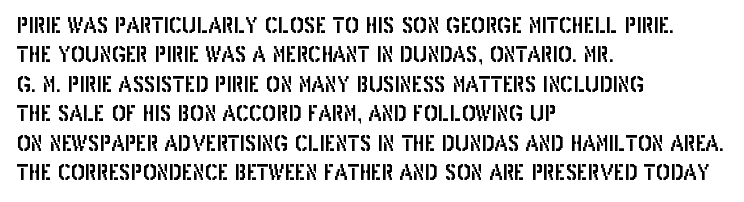
The image shows 21 px text type, upright; set left-aligned, normal line spacing (1.4x), normal letter spacing, not underlined.
